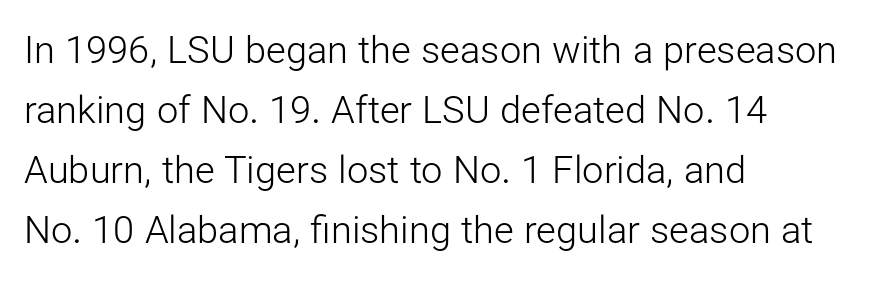
Q: Is the text bold? A: No.
Q: Is the text italic (slanted)? A: No, it is upright.
Q: Is the typeface a serif or a sans-serif typeface? A: Sans-serif.
Q: Is the text underlined? A: No.
Q: How is the paragraph aligned? A: Left-aligned.
Q: Is the spacing between letters normal or unusually wide? A: Normal.
Q: Is the spacing between lines tight, normal or loose? A: Normal.
Q: Width (condensed, normal, or wide)? A: Normal.
Q: Stroke contrast? A: Low.
Q: x-height? A: Medium.
Q: Monospaced? A: No.
